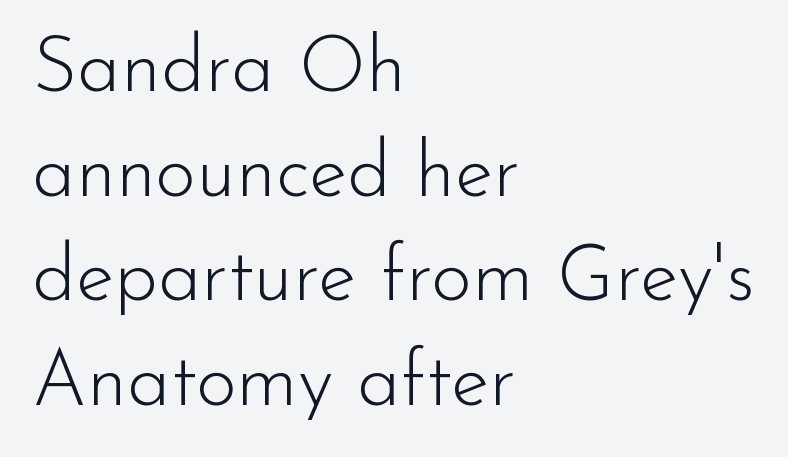
The image shows 78 px light sans-serif type, upright; set left-aligned, normal line spacing (1.34x), normal letter spacing, not underlined; low stroke contrast and a small x-height.
